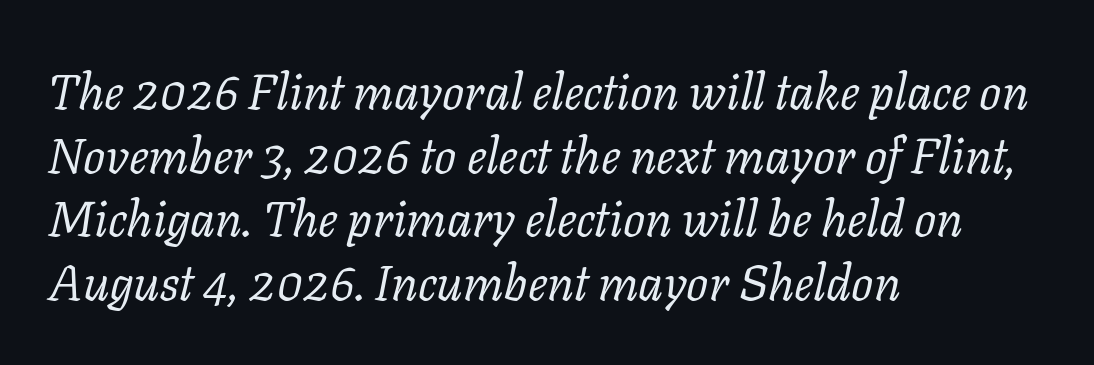
The image shows 49 px regular-weight serif type, italic (leaning right); set left-aligned, normal line spacing (1.3x), normal letter spacing, not underlined; low stroke contrast and a medium x-height.
